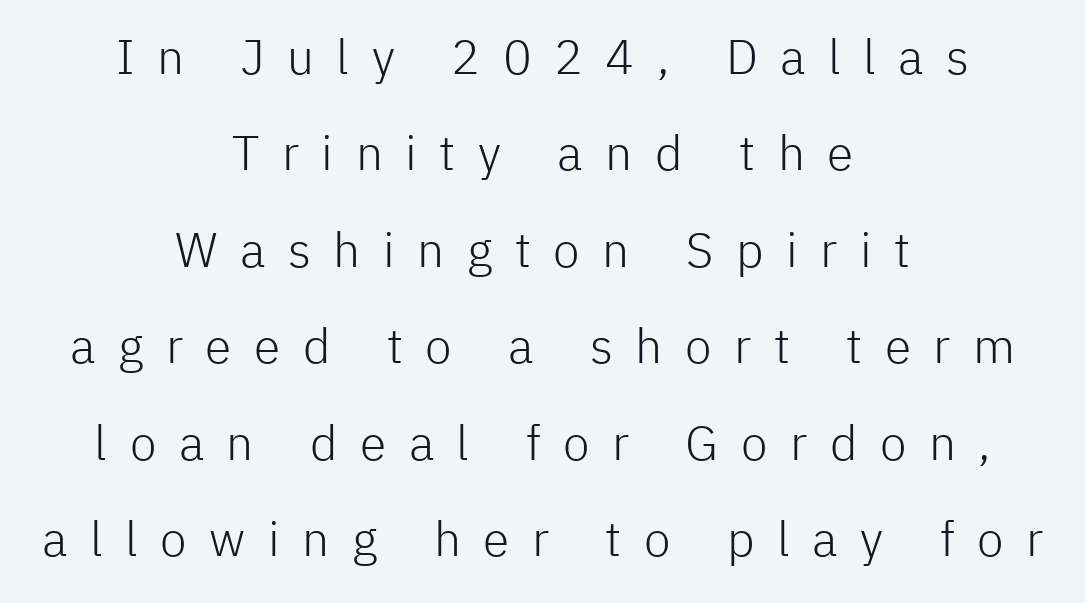
Caption: multi-line text, centered on the measure. Display-style spreading of the glyphs; the letterfit is very open. Vertical stems look standard width or narrower in stroke. Whoever set this chose breathing room over compactness in the vertical rhythm. Each row of text sits above clean, open space. This sample has the flowing, uneven cadence of proportional lettering.
